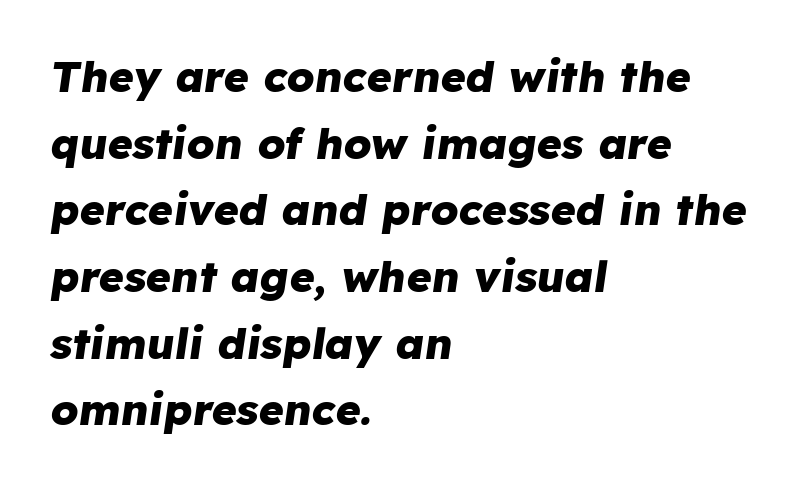
Spacing between characters is what you'd get straight out of the box. Evenly set lines give the paragraph a standard silhouette. Pretty heavy lettering here — definitely bold. Glance below the letters and you will spot only blank space. The lines are quadded left. Italic? Definitely — the glyphs are oblique.
